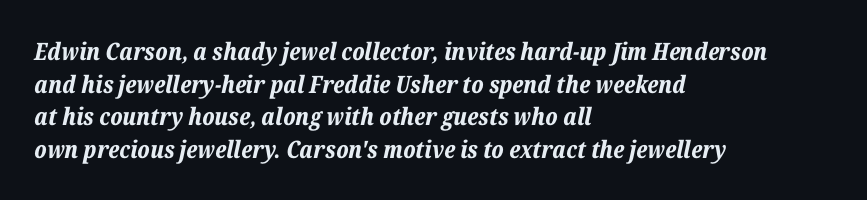
The rag falls on the right side of this text block. This rendering leaves character spacing at its baseline value. Style check: oblique. Heft: maximum for text — a bold. The glyphs are unaccompanied by any horizontal stroke below them.
